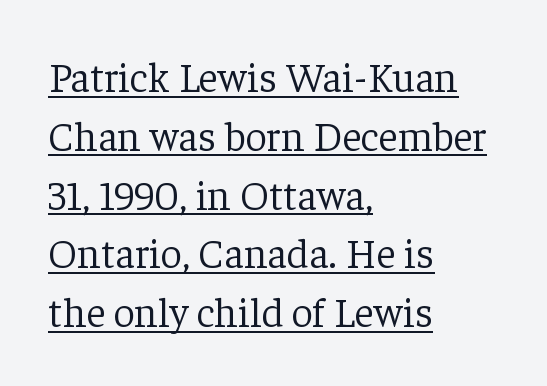
{"serif": "yes", "italic": "no", "bold": "no", "weight": "light", "width": "normal", "stroke_contrast": "low", "x_height": "medium", "monospaced": "no", "underline": "yes", "align": "left", "line_spacing": "normal", "line_spacing_ratio": 1.4, "letter_spacing": "normal", "letter_spacing_em": 0.0, "glyph_px": 42}
